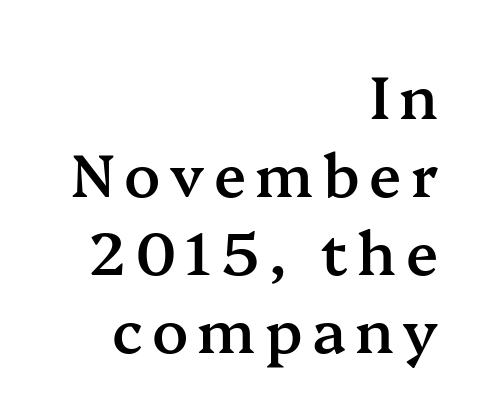
{"serif": "yes", "italic": "no", "bold": "semi", "weight": "semibold", "width": "normal", "stroke_contrast": "medium", "x_height": "medium", "monospaced": "no", "underline": "no", "align": "right", "line_spacing": "normal", "line_spacing_ratio": 1.32, "glyph_px": 59}
